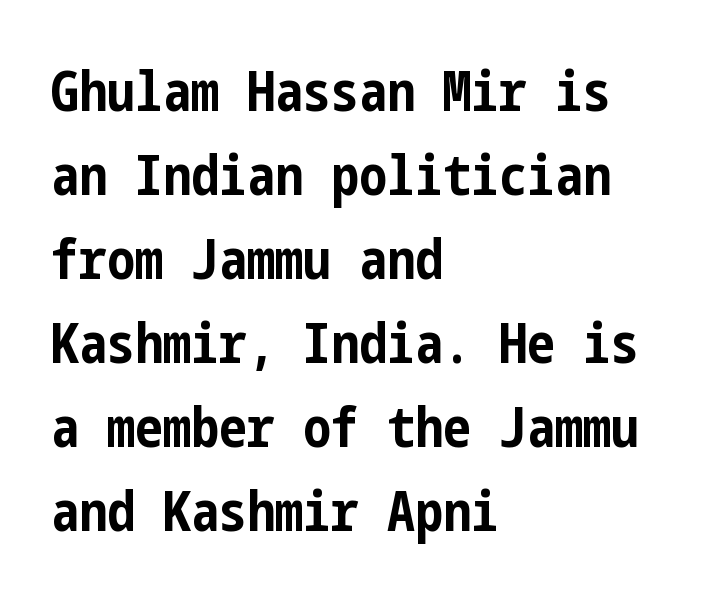
{"serif": "no", "italic": "no", "bold": "yes", "weight": "bold", "width": "condensed", "stroke_contrast": "low", "x_height": "medium", "underline": "no", "align": "left", "line_spacing": "normal", "line_spacing_ratio": 1.5, "letter_spacing": "normal", "letter_spacing_em": 0.0, "glyph_px": 56}
